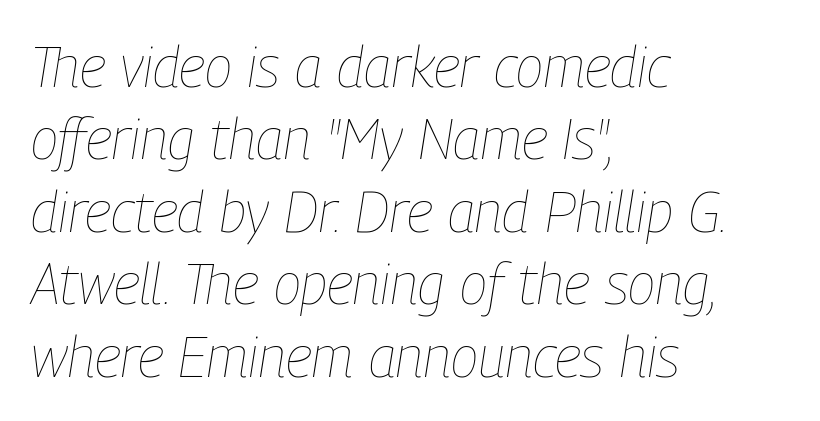
{"italic": "yes", "lean": "right", "slant_degrees": 9, "bold": "no", "weight": "thin", "width": "condensed", "stroke_contrast": "low", "x_height": "medium", "monospaced": "no", "underline": "no", "align": "left", "line_spacing": "normal", "line_spacing_ratio": 1.27, "letter_spacing": "normal", "letter_spacing_em": 0.0, "glyph_px": 57}
